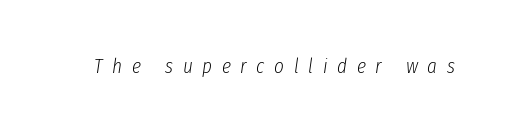
{"italic": "yes", "lean": "right", "slant_degrees": 8, "bold": "no", "underline": "no", "letter_spacing": "wide", "letter_spacing_em": 0.46, "glyph_px": 21}
